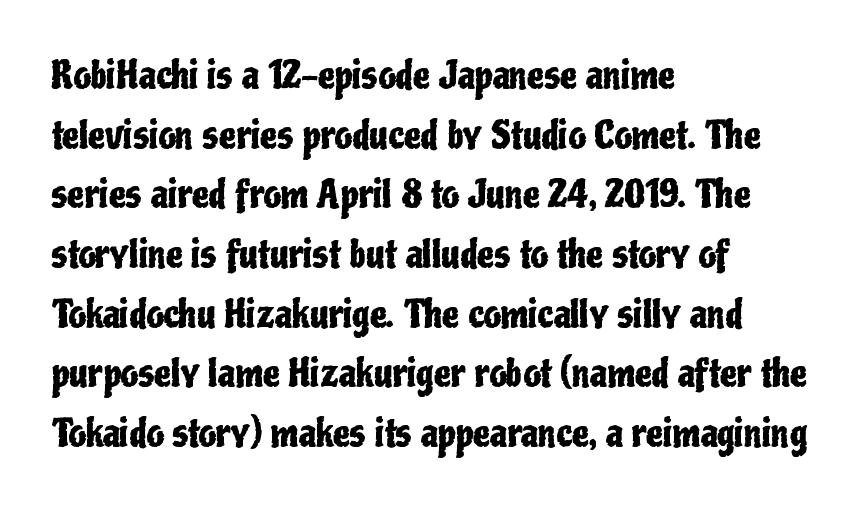
The image shows 38 px condensed sans-serif type, upright; set left-aligned, normal line spacing (1.57x), normal letter spacing, not underlined; low stroke contrast and a medium x-height.
